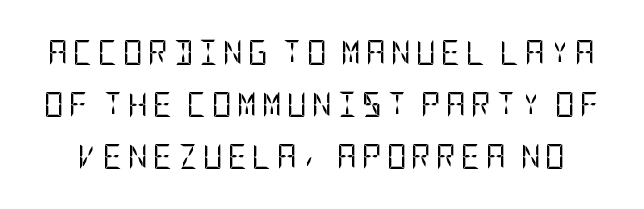
Q: Is the text bold? A: No.
Q: Is the text italic (slanted)? A: No, it is upright.
Q: Is the text underlined? A: No.
Q: Is the spacing between lines tight, normal or loose? A: Loose.
